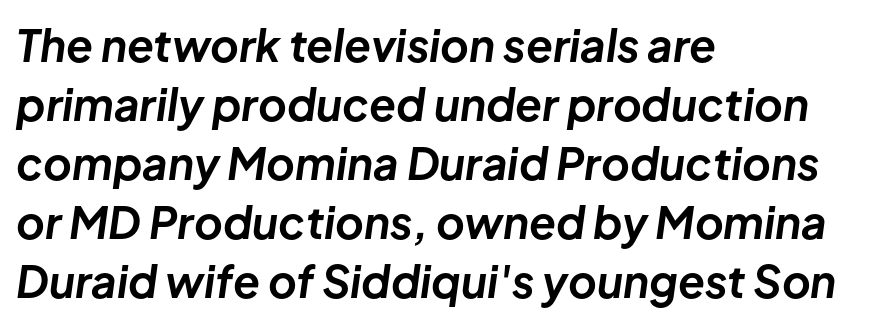
A typesetter would call this leading conventional body-copy spacing. Leftover space on each line is placed entirely after the last word. Descenders hang freely into open space. Strokes here are thick enough to call this a true bold.
